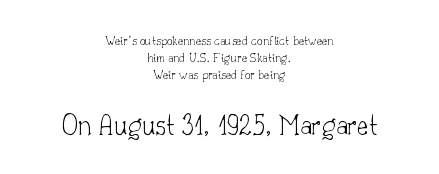
The image shows 30 px thin serif type, upright; set centered, line spacing 1.22x, normal letter spacing, not underlined; the second (bottom) block is 2.14x larger; low stroke contrast and a small x-height.
